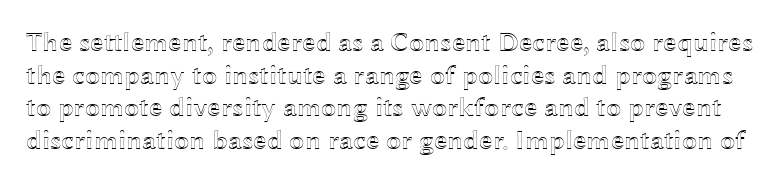
No word sits above an underline. The passage shown has conventional tracking throughout. Rendered with straight, roman letterforms.
